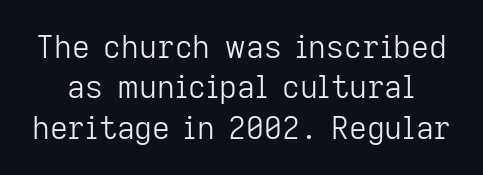
No heavy texture on the line: the type isn't bold. Proportional: the letters do not fall into vertical columns. Plain, unruled lines of type. Vertical strokes here are truly vertical. Line spacing here is normal. A typesetter would label this face a sans.
